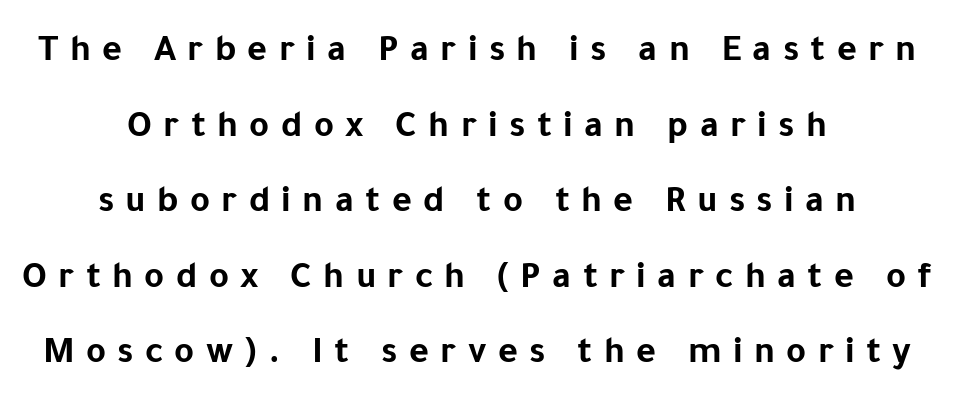
These lines are rendered in a variable-pitch font. This rendering employs a face without finishing strokes, i.e., a sans-serif. How heavy is the stroke? Heavy — this is a bold. Horizontal bands of white between lines are thick stripes. The space beneath each line is pristine and unruled.
